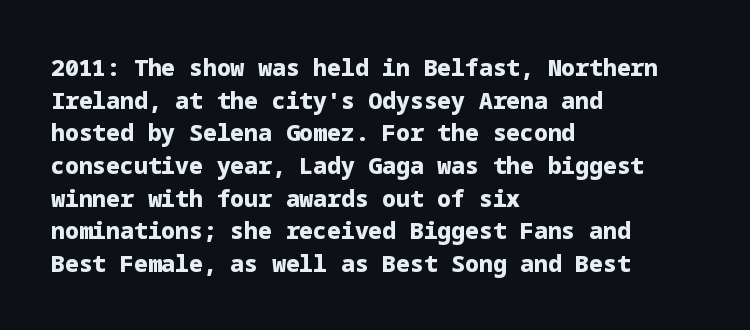
Q: Is the text bold? A: Yes.
Q: Is the text italic (slanted)? A: No, it is upright.
Q: Is the text underlined? A: No.
Q: How is the paragraph aligned? A: Left-aligned.
Q: Is the spacing between letters normal or unusually wide? A: Normal.
Q: Is the spacing between lines tight, normal or loose? A: Normal.
